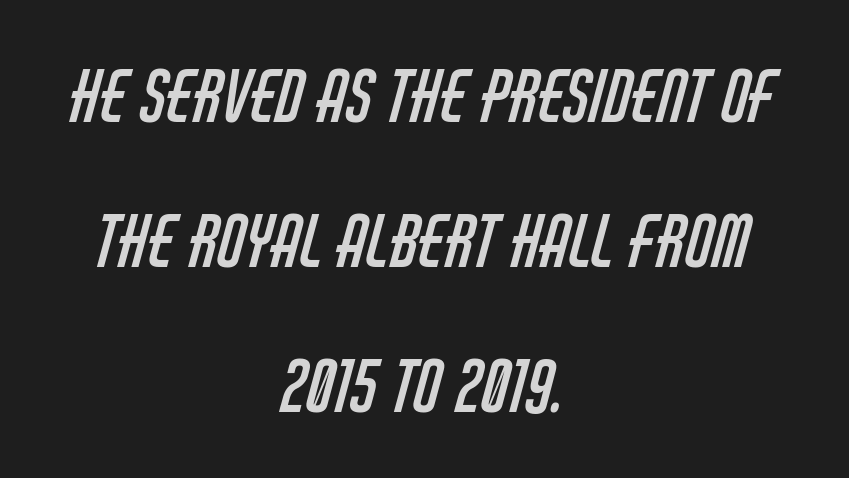
The passage shown stacks its lines with a broad gap. Beneath every word, the page is bare. The characters display no serif detailing; their extremities are plain. Think of a printed novel: that variable character pitch is what you see here. Line starts and ends both wander, symmetrically.
